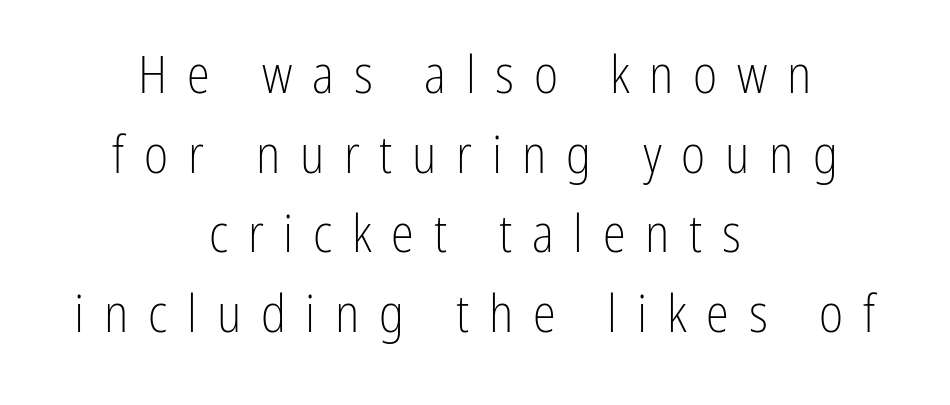
The image shows 52 px light, condensed sans-serif type, upright; set centered, normal line spacing (1.53x), unusually wide letter spacing (+0.38 em), not underlined; low stroke contrast and a medium x-height.
